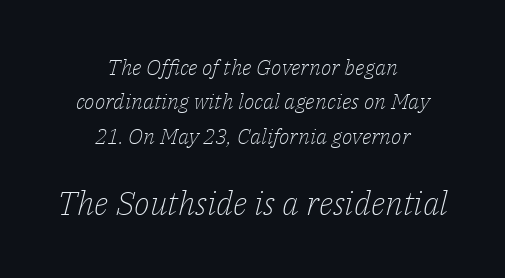
Q: Is the text bold? A: No.
Q: Is the text italic (slanted)? A: Yes, it leans right by about 14 degrees.
Q: Is the typeface a serif or a sans-serif typeface? A: Serif.
Q: Is the text underlined? A: No.
Q: How is the paragraph aligned? A: Centered.
Q: Is the spacing between letters normal or unusually wide? A: Normal.
Q: Is the spacing between lines tight, normal or loose? A: Normal.
Q: Which block of text is set in a larger size, the first (top) or the second (bottom)? A: The second (bottom) one.
Q: Width (condensed, normal, or wide)? A: Normal.
Q: Stroke contrast? A: Low.
Q: x-height? A: Medium.
Q: Monospaced? A: No.
